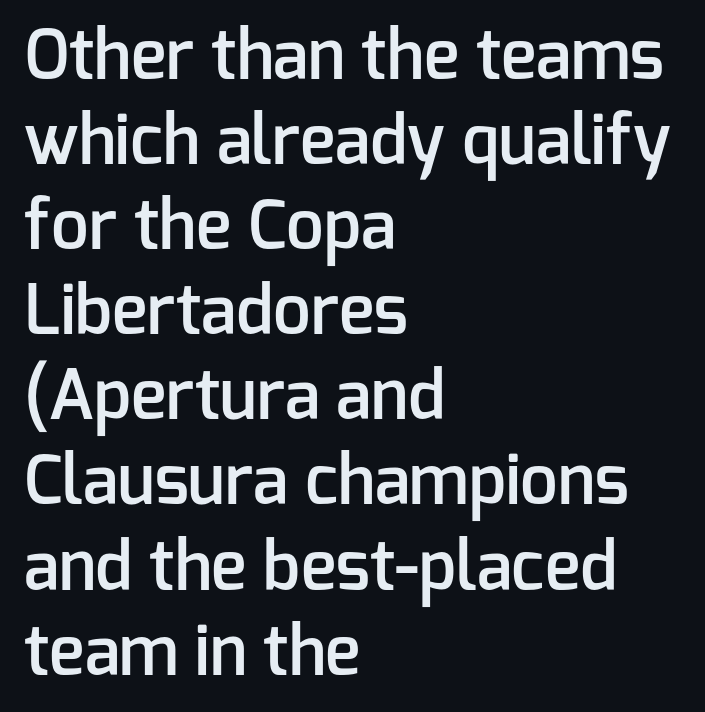
Q: Is the text bold? A: Semi-bold.
Q: Is the text italic (slanted)? A: No, it is upright.
Q: Is the typeface a serif or a sans-serif typeface? A: Sans-serif.
Q: Is the text underlined? A: No.
Q: How is the paragraph aligned? A: Left-aligned.
Q: Is the spacing between letters normal or unusually wide? A: Normal.
Q: Is the spacing between lines tight, normal or loose? A: Normal.
Q: Width (condensed, normal, or wide)? A: Normal.
Q: Stroke contrast? A: Low.
Q: x-height? A: Medium.
Q: Monospaced? A: No.
